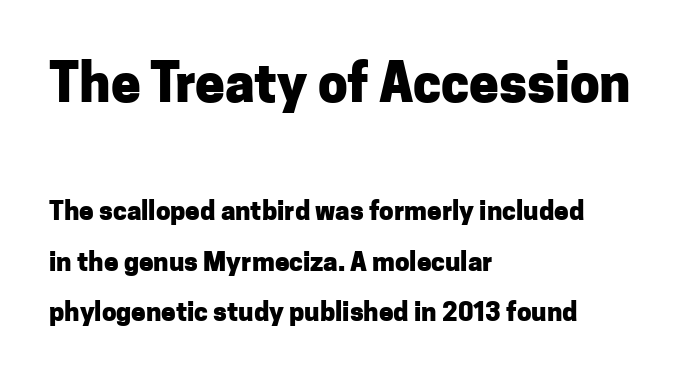
Q: Is the text bold? A: Yes.
Q: Is the text italic (slanted)? A: No, it is upright.
Q: Is the typeface a serif or a sans-serif typeface? A: Sans-serif.
Q: Is the text underlined? A: No.
Q: How is the paragraph aligned? A: Left-aligned.
Q: Is the spacing between letters normal or unusually wide? A: Normal.
Q: Is the spacing between lines tight, normal or loose? A: Loose.
Q: Which block of text is set in a larger size, the first (top) or the second (bottom)? A: The first (top) one.
Q: Width (condensed, normal, or wide)? A: Normal.
Q: Stroke contrast? A: Low.
Q: x-height? A: Medium.
Q: Monospaced? A: No.
